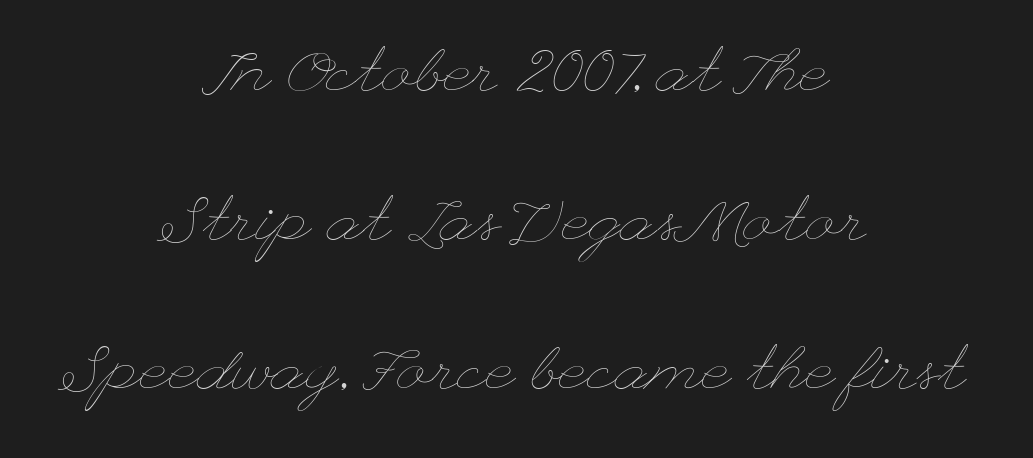
The image shows 62 px thin, wide type; set centered, loose line spacing (2.4x), normal letter spacing, not underlined; low stroke contrast and a small x-height.
